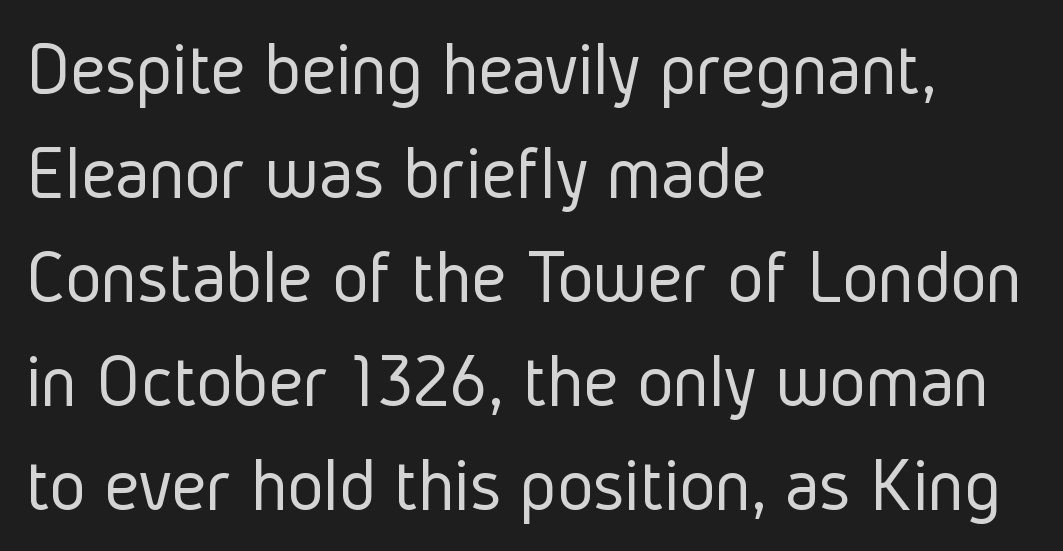
Q: Is the text bold? A: No.
Q: Is the text italic (slanted)? A: No, it is upright.
Q: Is the typeface a serif or a sans-serif typeface? A: Sans-serif.
Q: Is the text underlined? A: No.
Q: How is the paragraph aligned? A: Left-aligned.
Q: Is the spacing between letters normal or unusually wide? A: Normal.
Q: Is the spacing between lines tight, normal or loose? A: Normal.
Q: Width (condensed, normal, or wide)? A: Condensed.
Q: Stroke contrast? A: Low.
Q: x-height? A: Medium.
Q: Monospaced? A: No.
